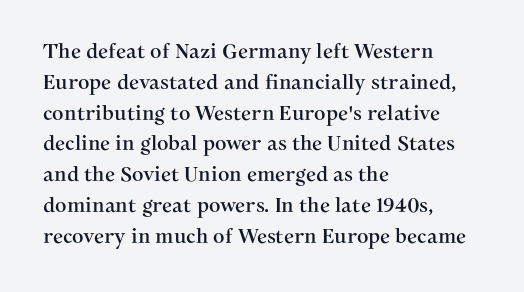
Q: Is the text italic (slanted)? A: No, it is upright.
Q: Is the text underlined? A: No.
Q: How is the paragraph aligned? A: Left-aligned.
Q: Is the spacing between letters normal or unusually wide? A: Normal.
Q: Is the spacing between lines tight, normal or loose? A: Normal.
